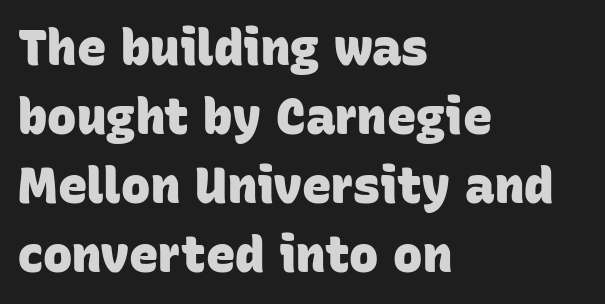
This rendering leaves character spacing at its baseline value. Visually the block forms a straight wall on the left and a jagged coastline on the right. Beneath every word, the page is bare. You'd pick this weight for a headline — it's a proper bold.
